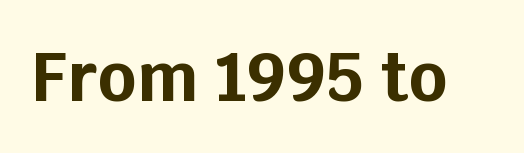
Q: Is the text bold? A: Yes.
Q: Is the text italic (slanted)? A: No, it is upright.
Q: Is the typeface a serif or a sans-serif typeface? A: Sans-serif.
Q: Is the text underlined? A: No.
Q: Is the spacing between letters normal or unusually wide? A: Normal.
Q: Width (condensed, normal, or wide)? A: Normal.
Q: Stroke contrast? A: Low.
Q: x-height? A: Large.
Q: Monospaced? A: No.
